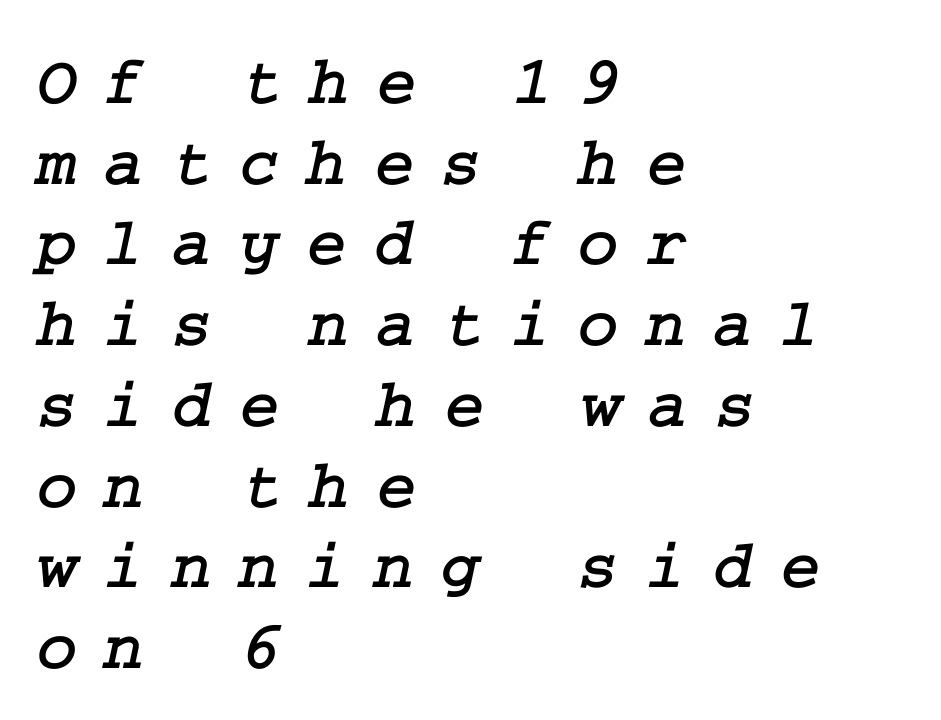
The type is letterspaced generously, with wide tracking. Where is the straight margin? On the left. Each letter's strokes conclude with small projecting serifs. Glance below the letters and you will spot only blank space.
